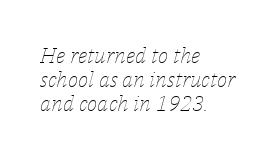
Q: Is the text bold? A: No.
Q: Is the text italic (slanted)? A: Yes, it leans right by about 14 degrees.
Q: Is the text underlined? A: No.
Q: How is the paragraph aligned? A: Left-aligned.
Q: Is the spacing between letters normal or unusually wide? A: Normal.
Q: Is the spacing between lines tight, normal or loose? A: Tight.
